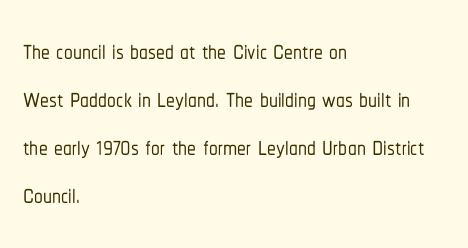
{"serif": "no", "italic": "no", "width": "condensed", "stroke_contrast": "low", "x_height": "medium", "monospaced": "no", "underline": "no", "align": "left", "line_spacing": "normal", "line_spacing_ratio": 1.37, "letter_spacing": "normal", "letter_spacing_em": 0.0, "glyph_px": 35}
